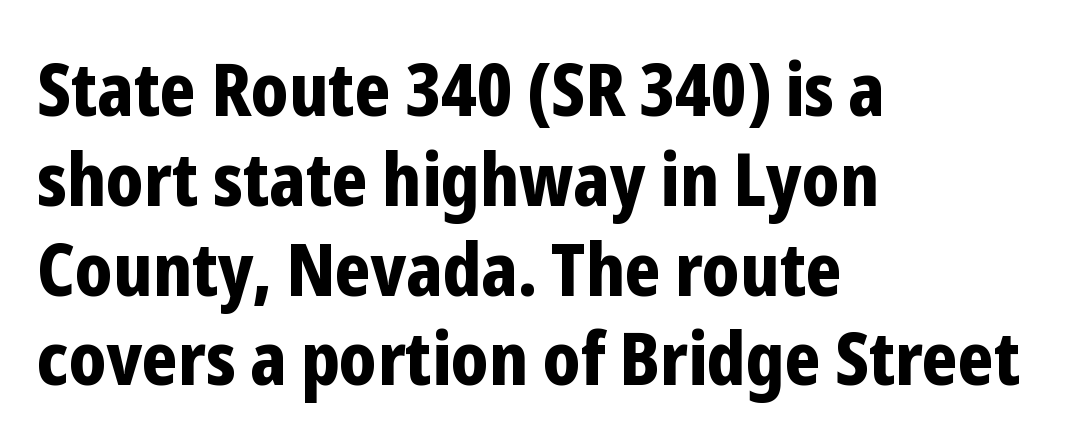
The gaps between neighbouring characters are ordinary and unremarkable. Unmarked baselines from the first word to the last. Note the varied advance widths — an 'i' is clearly narrower than an 'm'. You can tell from the bare stems that sans-serif type was used. Every stem runs plumb, perpendicular to the baseline. All the whitespace from short lines collects on the right.
